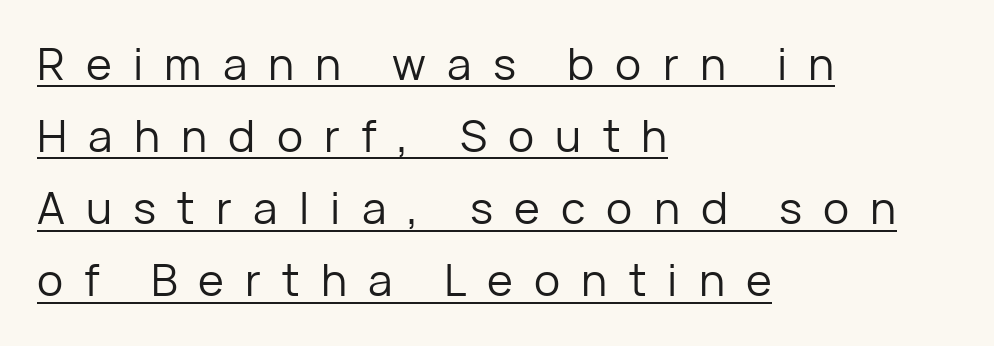
Stem width sits at or under what a default text font uses. This sample uses a sans-serif face. You could only call the tracking loose — the letters float apart. A normal amount of white space separates one row of letters from the next. Compared with undecorated copy, this sample adds a rule below the words.
